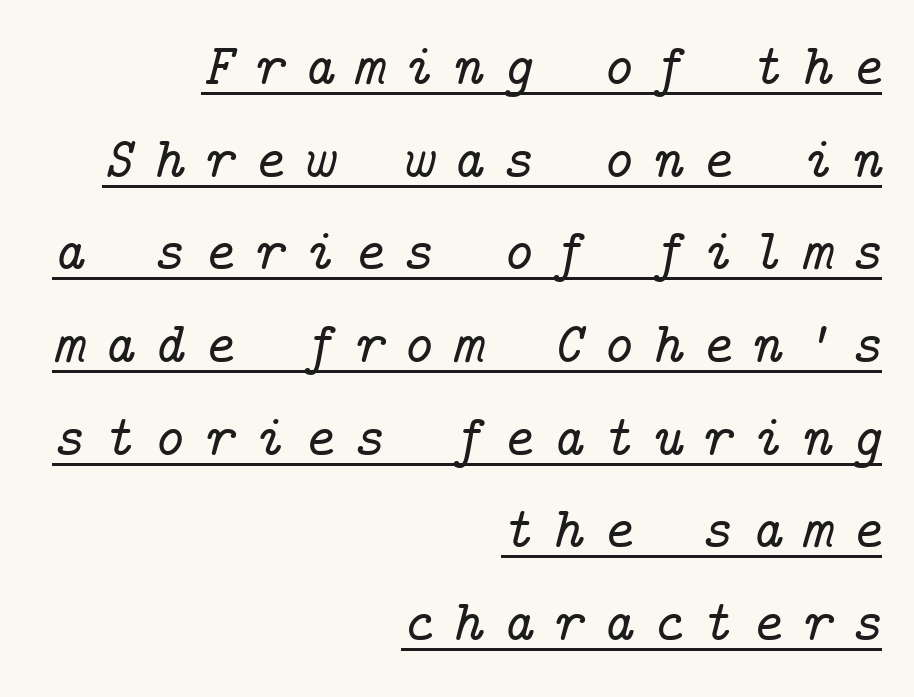
{"serif": "yes", "italic": "yes", "lean": "right", "slant_degrees": 14, "width": "normal", "stroke_contrast": "low", "x_height": "medium", "underline": "yes", "align": "right", "line_spacing": "normal", "line_spacing_ratio": 1.57, "letter_spacing": "wide", "letter_spacing_em": 0.32, "glyph_px": 59}
